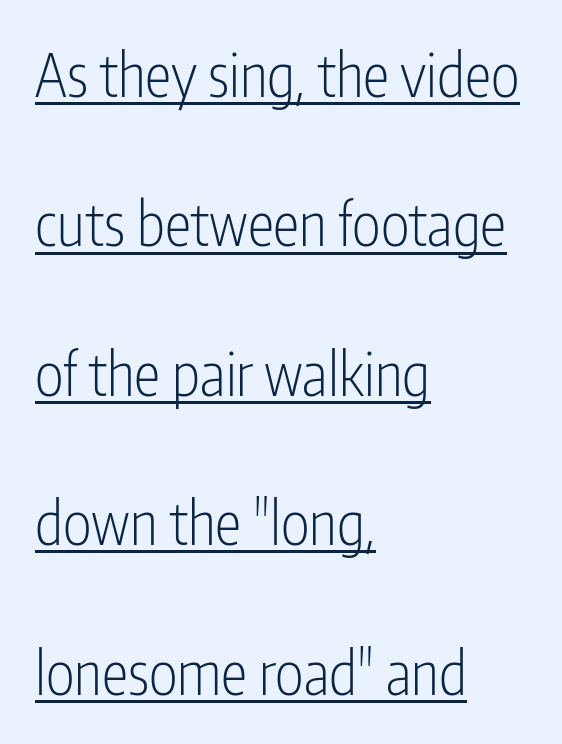
Looks like someone drew a line under every word here. These lines are rendered in a variable-pitch font. Style check: upright. If you drew a ruler down the left edge, every line would touch it. Honestly, the letter spacing is just normal — you wouldn't notice it.
